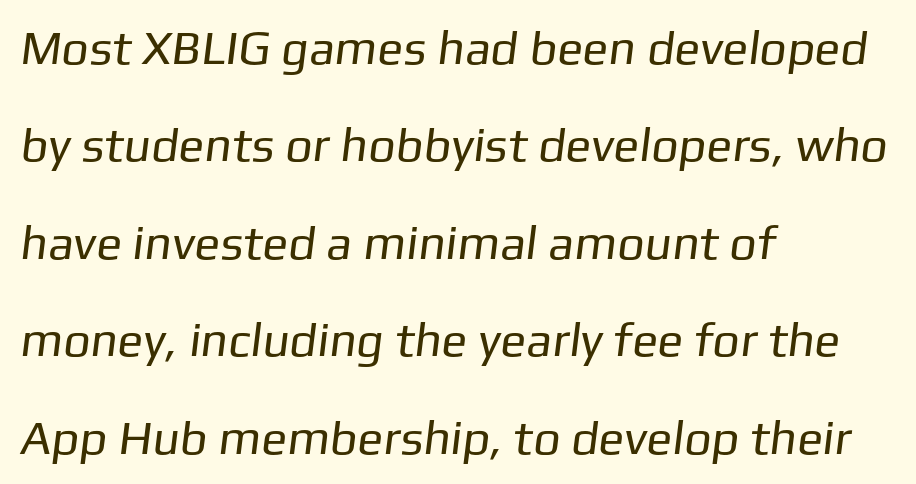
Q: Is the text bold? A: No.
Q: Is the typeface a serif or a sans-serif typeface? A: Sans-serif.
Q: Is the text underlined? A: No.
Q: How is the paragraph aligned? A: Left-aligned.
Q: Is the spacing between letters normal or unusually wide? A: Normal.
Q: Is the spacing between lines tight, normal or loose? A: Loose.
Q: Width (condensed, normal, or wide)? A: Normal.
Q: Stroke contrast? A: Low.
Q: x-height? A: Medium.
Q: Monospaced? A: No.
